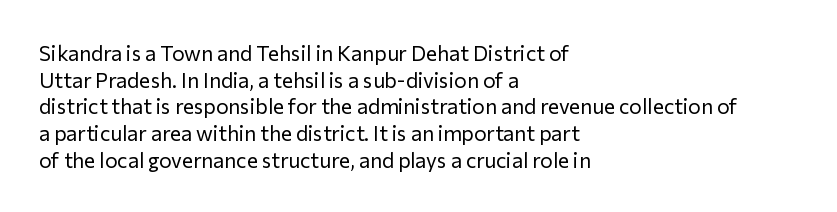
The image shows 21 px text type, upright; set left-aligned, normal line spacing (1.27x), normal letter spacing, not underlined.
